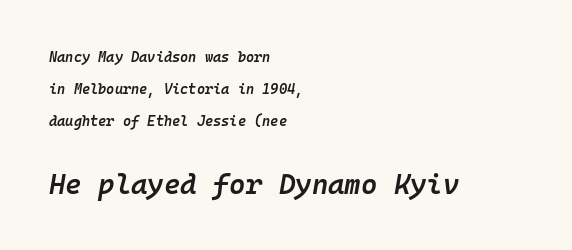
The image shows 28 px semibold type, italic (leaning right), monospaced; set left-aligned, loose line spacing (2.3x), normal letter spacing, not underlined; the second (bottom) block is 2.0x larger; low stroke contrast and a medium x-height.
